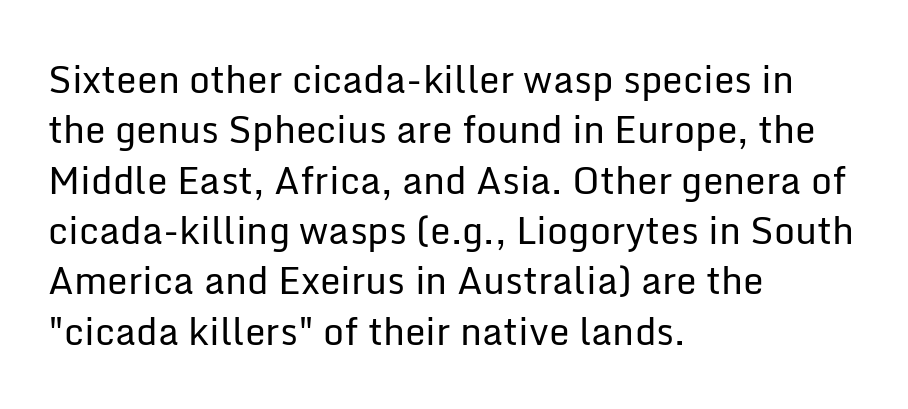
Inter-character spacing is left at the font's built-in metrics. Note: no serifs on the glyphs. Unbolded letterforms with no extra heft. The rendering uses natural spacing where letterforms have individual widths.
